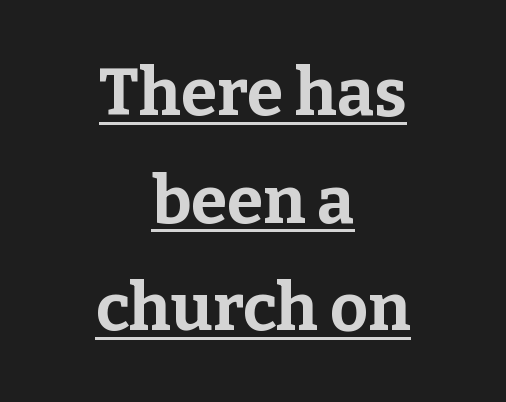
The image shows 66 px bold serif type, upright; set centered, normal line spacing (1.63x), normal letter spacing, underlined; low stroke contrast and a medium x-height.
